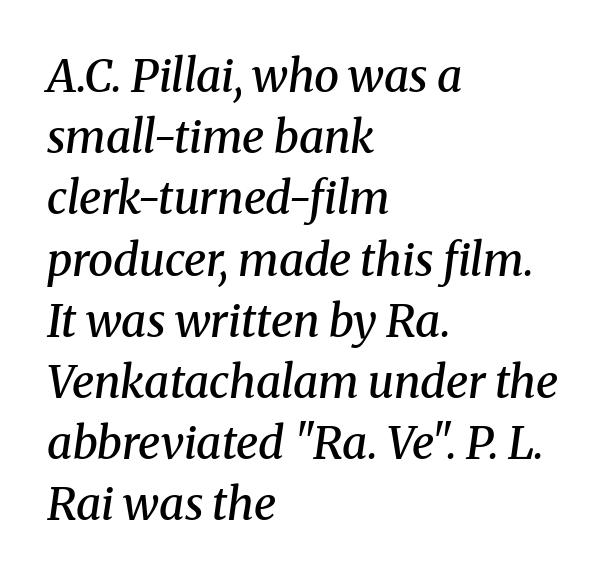
The image shows 45 px semibold serif type, italic (leaning right); set left-aligned, normal line spacing (1.36x), normal letter spacing, not underlined; medium stroke contrast and a medium x-height.
